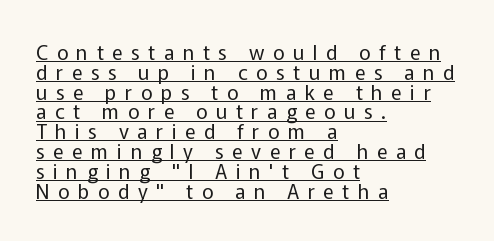
The image shows 20 px text type, upright; set left-aligned, tight line spacing (0.99x), unusually wide letter spacing (+0.43 em), underlined.
